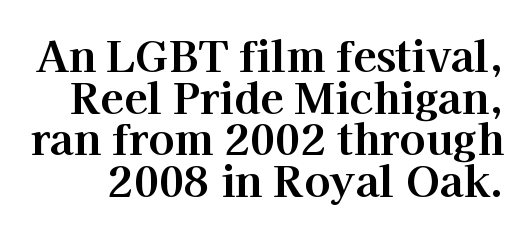
The baseline area is clear. Varying glyph widths throughout — classic text-font behaviour. Serif or sans? Serif — the stroke terminals have little feet. Tracking here is standard; glyphs follow each other at the usual distance.
